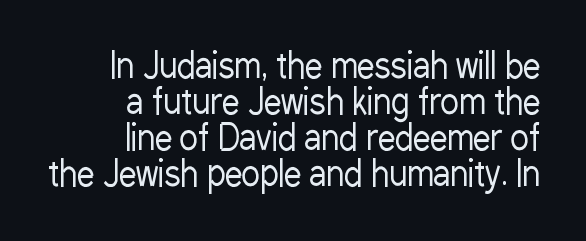
Do the letters lean? They stand straight. Horizontally, the lines are justified to the trailing edge only. Honestly, the rows look squashed on top of each other. Weight: not bold — regular or lighter. Do the characters align in a grid? No, the font is proportional.
